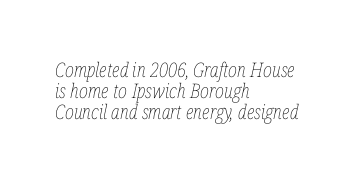
Line beginnings align vertically; line endings do not. Weight: regular or lighter. Very little white space separates one row of letters from the next. It's the slanting kind of type.
